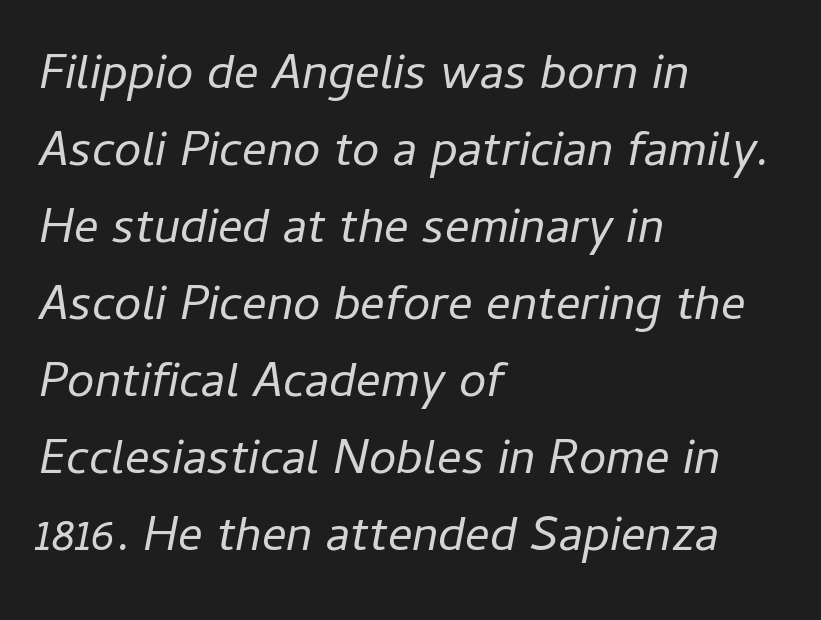
The image shows 49 px regular-weight type, italic (leaning right); set left-aligned, normal line spacing (1.57x), normal letter spacing, not underlined; low stroke contrast and a medium x-height.
